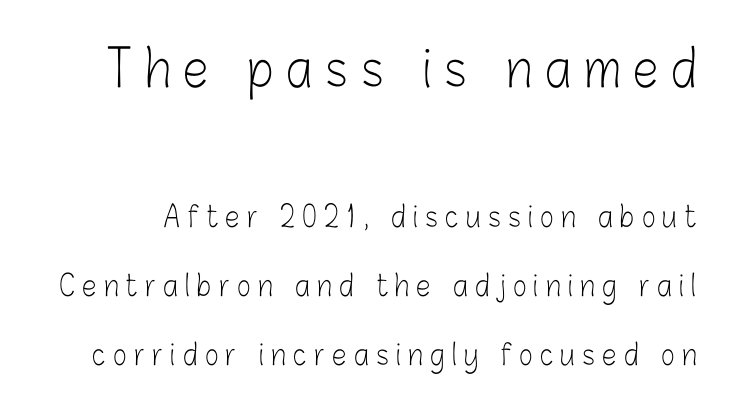
Letterform terminals end flat and unadorned throughout the passage. Beneath every word, the page is bare. The face used here is proportionally spaced, like ordinary book or web type. On a weight scale, this lands at 450 or below.
